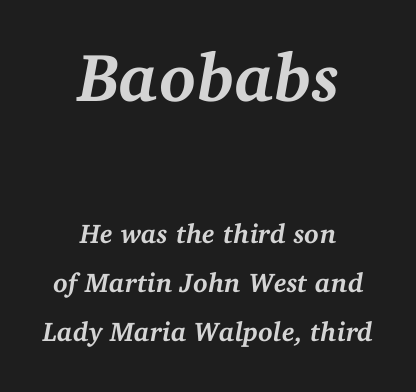
{"serif": "yes", "italic": "yes", "lean": "right", "slant_degrees": 11, "bold": "yes", "weight": "semibold", "width": "normal", "stroke_contrast": "medium", "x_height": "medium", "monospaced": "no", "underline": "no", "align": "center", "line_spacing_ratio": 1.81, "letter_spacing": "normal", "letter_spacing_em": 0.0, "larger_block": "first", "size_ratio": 2.52, "glyph_px": 68}
